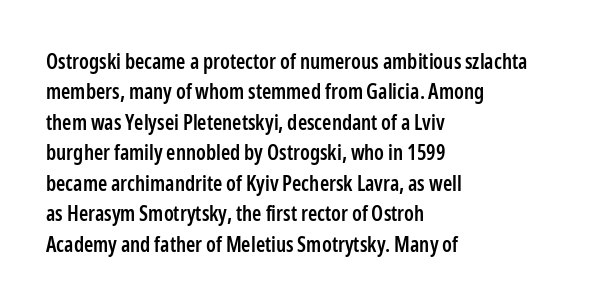
{"italic": "no", "bold": "semi", "underline": "no", "align": "left", "line_spacing": "normal", "line_spacing_ratio": 1.45, "letter_spacing": "normal", "letter_spacing_em": 0.0, "glyph_px": 21}
